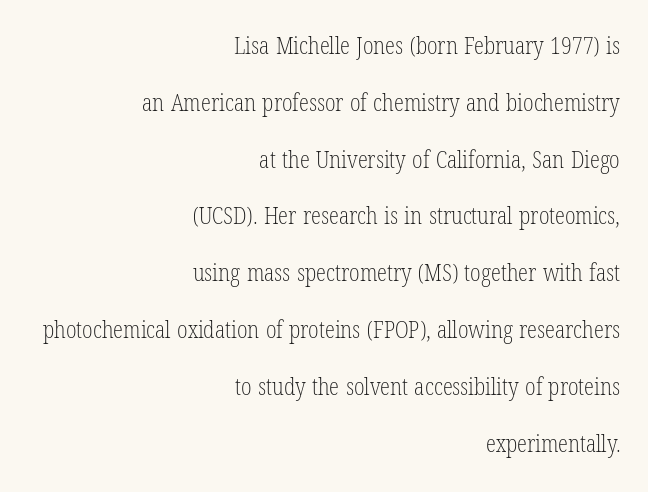
The image shows 23 px text type, upright; set right-aligned, loose line spacing (2.47x), normal letter spacing, not underlined.
